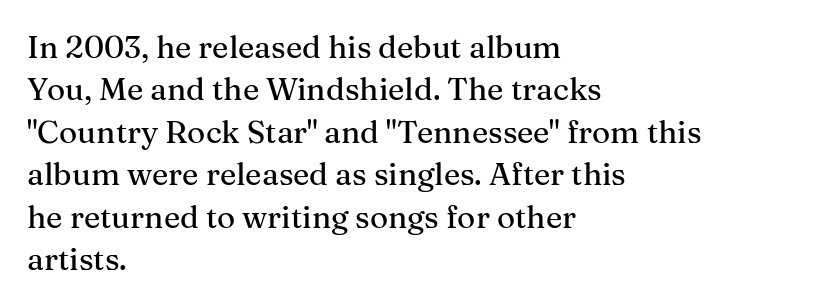
The image shows 31 px serif type, upright; set left-aligned, normal line spacing (1.37x), normal letter spacing, not underlined; medium stroke contrast and a medium x-height.
